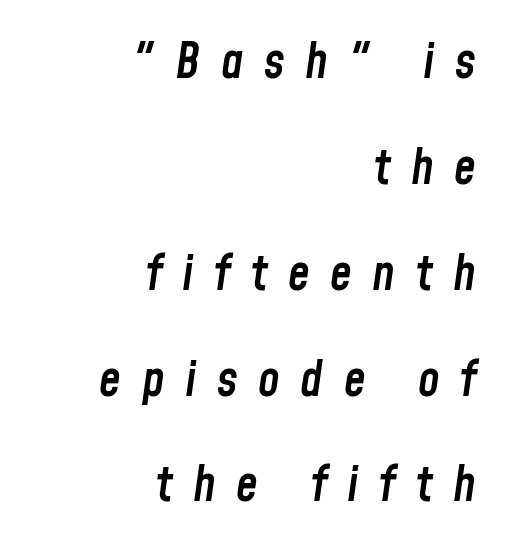
Q: Is the text bold? A: Semi-bold.
Q: Is the text italic (slanted)? A: Yes, it leans right by about 8 degrees.
Q: Is the text underlined? A: No.
Q: How is the paragraph aligned? A: Right-aligned.
Q: Is the spacing between letters normal or unusually wide? A: Unusually wide.
Q: Is the spacing between lines tight, normal or loose? A: Loose.
Q: Width (condensed, normal, or wide)? A: Condensed.
Q: Stroke contrast? A: Low.
Q: x-height? A: Medium.
Q: Monospaced? A: No.
